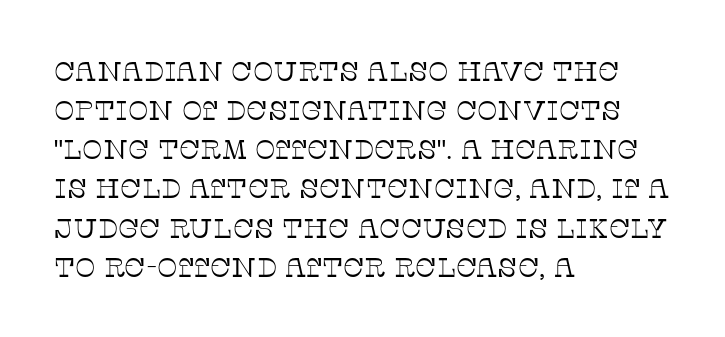
Q: Is the text bold? A: No.
Q: Is the text italic (slanted)? A: No, it is upright.
Q: Is the text underlined? A: No.
Q: How is the paragraph aligned? A: Left-aligned.
Q: Is the spacing between letters normal or unusually wide? A: Normal.
Q: Is the spacing between lines tight, normal or loose? A: Normal.
